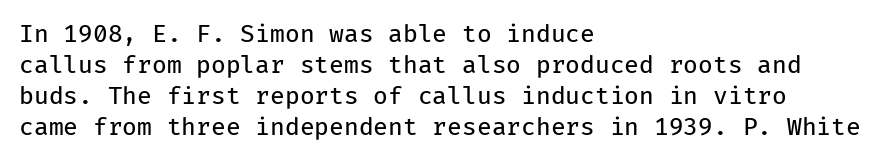
These lines keep a tight, regular rhythm from letter to letter. Notice how descenders clear the ascenders below comfortably — that's standard leading. These lines were composed using upright roman letters. One-word summary of the alignment: left. Nobody drew a line under any word here. The typesetting does not lean heavy: it is not bold.
